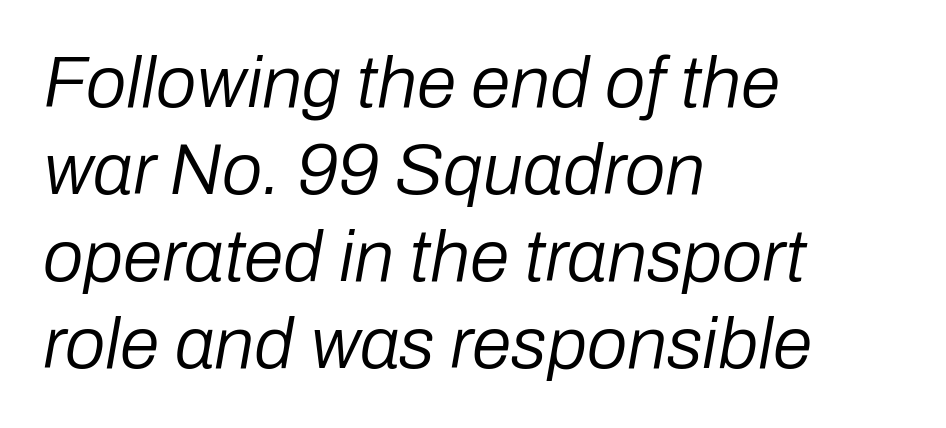
The image shows 72 px regular-weight type, italic (leaning right); set left-aligned, line spacing 1.21x, normal letter spacing, not underlined; low stroke contrast and a medium x-height.
